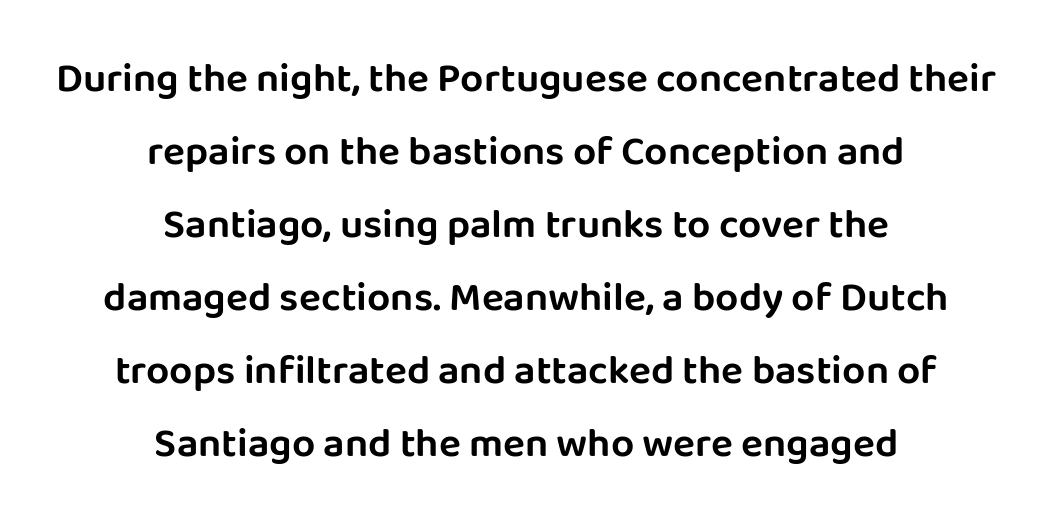
{"serif": "no", "italic": "no", "width": "normal", "stroke_contrast": "low", "x_height": "large", "monospaced": "no", "underline": "no", "align": "center", "line_spacing_ratio": 1.78, "letter_spacing": "normal", "letter_spacing_em": 0.0, "glyph_px": 41}
